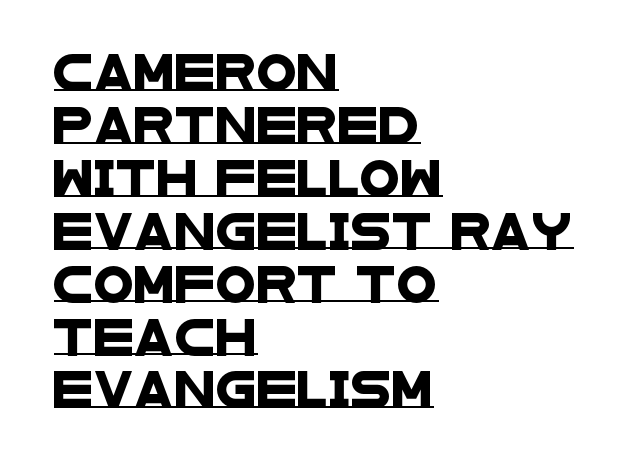
{"serif": "no", "width": "wide", "stroke_contrast": "low", "x_height": "large", "monospaced": "no", "underline": "yes", "align": "left", "line_spacing": "normal", "line_spacing_ratio": 1.43, "letter_spacing": "normal", "letter_spacing_em": 0.0, "glyph_px": 37}
